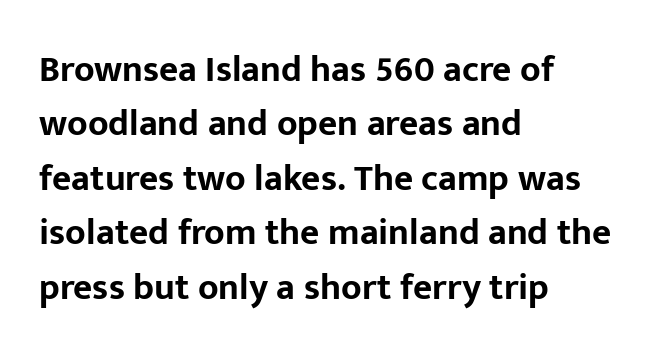
Spacing verdict: proportional, widths tailored to each character. A typesetter would call this zero additional tracking. How heavy is the stroke? Heavy — this is a bold. Compared with a centered layout, this one pins lines to the left instead.
